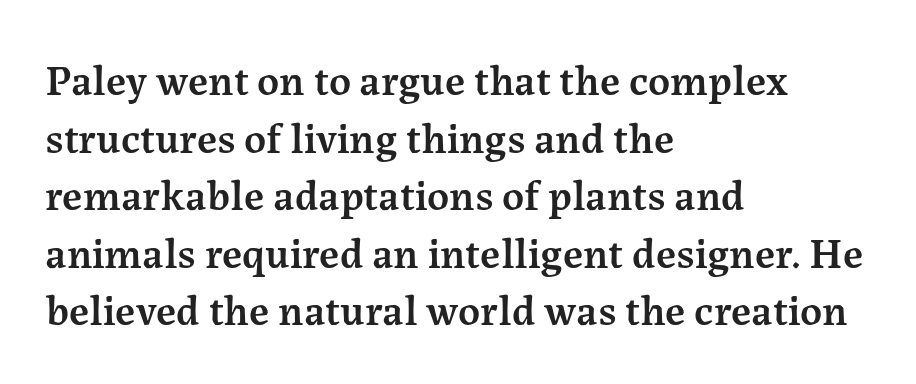
Style check: upright. Plain, unruled lines of type. Looks like regular typesetting: each glyph gets only the width it needs. A semibold gives these letters moderate extra thickness, short of bold. Notice how descenders clear the ascenders below comfortably — that's standard leading.
